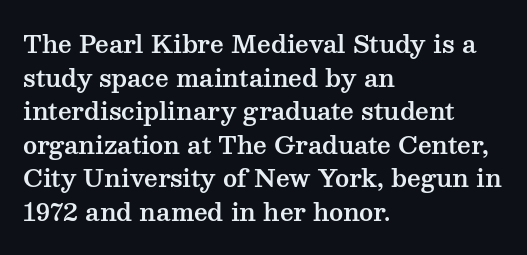
Leading matches the norm, producing a regular column. Every stem runs plumb, perpendicular to the baseline. Underline: absent. In CSS terms this would be text-align: left. Here the glyphs are tracked normally, forming tight word shapes.
